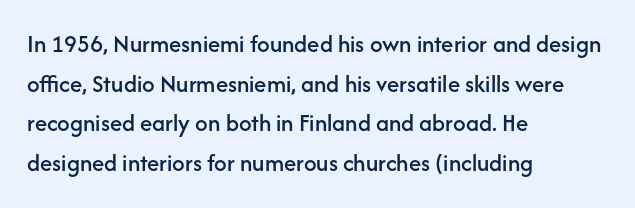
The image shows 25 px text type, upright; set left-aligned, normal line spacing (1.59x), normal letter spacing, not underlined.
